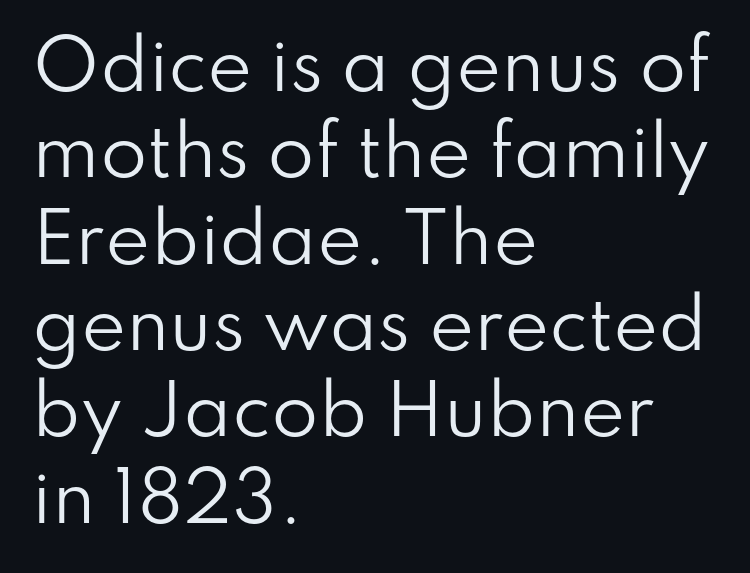
{"serif": "no", "italic": "no", "bold": "no", "weight": "regular", "width": "normal", "stroke_contrast": "low", "x_height": "small", "monospaced": "no", "underline": "no", "align": "left", "line_spacing": "normal", "line_spacing_ratio": 1.27, "letter_spacing": "normal", "letter_spacing_em": 0.0, "glyph_px": 68}
